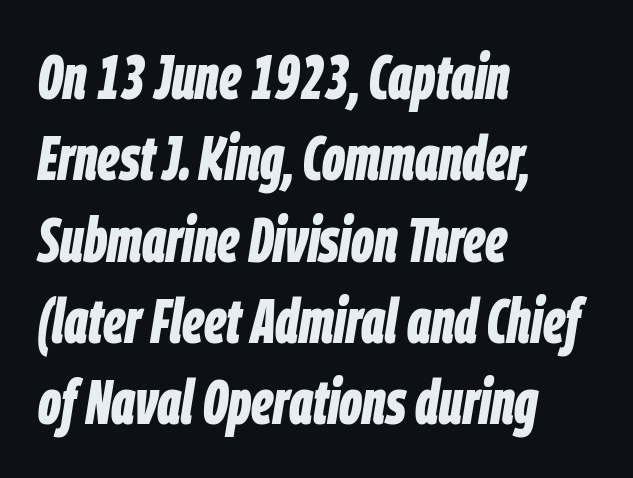
Only glyphs here, with clear space below each row. Think of a printed novel: that variable character pitch is what you see here. Rendered with sloped, italic letterforms. Students, observe: this is what conventionally led text looks like. These lines keep a tight, regular rhythm from letter to letter. The paragraph has a hard left edge and a soft right edge.
